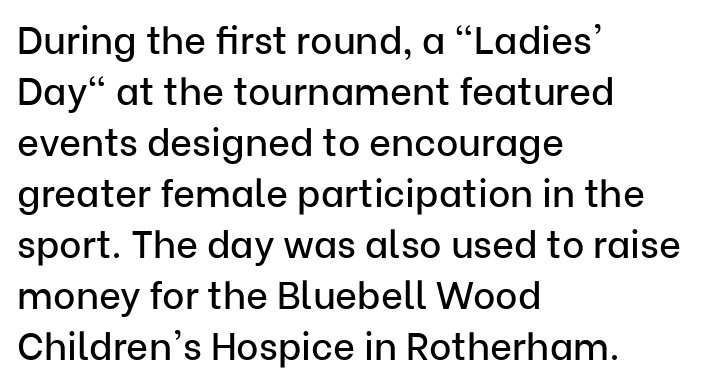
What's the leading like? Ordinary, nothing unusual. Varying glyph widths throughout — classic text-font behaviour. Short note: letters normally spaced. Compared with a centered layout, this one pins lines to the left instead. The specimen reads as upright at a glance. Any mark beneath the type? The region is blank.
